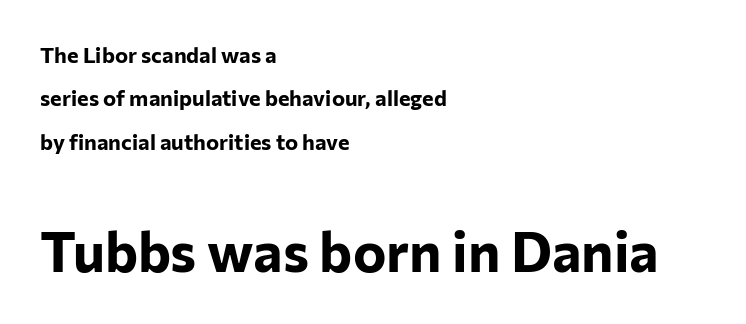
There is no visible air inserted between adjacent glyphs. What kind of face is this? One without serifs — a sans. Pretty heavy lettering here — definitely bold. Horizontal alignment here is leftward, the default for most running prose. Descenders are the only things crossing below the line.
